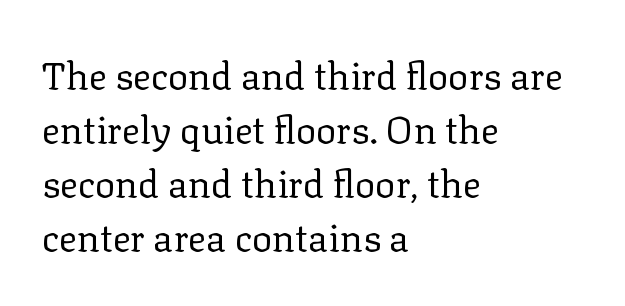
{"serif": "yes", "italic": "no", "bold": "no", "weight": "regular", "width": "normal", "stroke_contrast": "low", "x_height": "medium", "monospaced": "no", "underline": "no", "align": "left", "line_spacing": "normal", "line_spacing_ratio": 1.42, "letter_spacing": "normal", "letter_spacing_em": 0.0, "glyph_px": 38}
